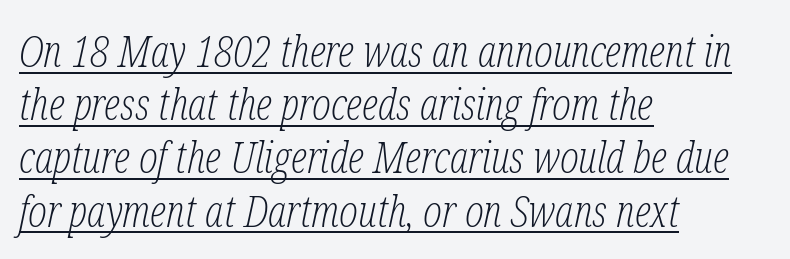
{"serif": "yes", "italic": "yes", "lean": "right", "slant_degrees": 12, "bold": "no", "weight": "light", "width": "condensed", "stroke_contrast": "low", "x_height": "medium", "monospaced": "no", "underline": "yes", "align": "left", "line_spacing_ratio": 1.21, "letter_spacing": "normal", "letter_spacing_em": 0.0, "glyph_px": 44}
